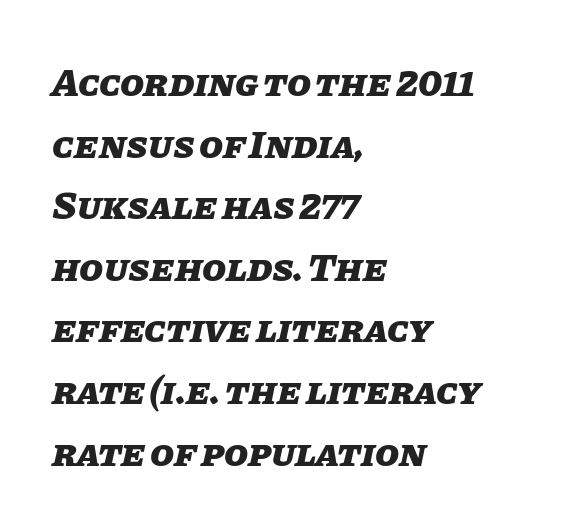
Q: Is the text bold? A: Yes.
Q: Is the text italic (slanted)? A: Yes, it leans right by about 11 degrees.
Q: Is the text underlined? A: No.
Q: How is the paragraph aligned? A: Left-aligned.
Q: Is the spacing between letters normal or unusually wide? A: Normal.
Q: Is the spacing between lines tight, normal or loose? A: Normal.
Q: Width (condensed, normal, or wide)? A: Normal.
Q: Stroke contrast? A: Low.
Q: x-height? A: Large.
Q: Monospaced? A: No.
